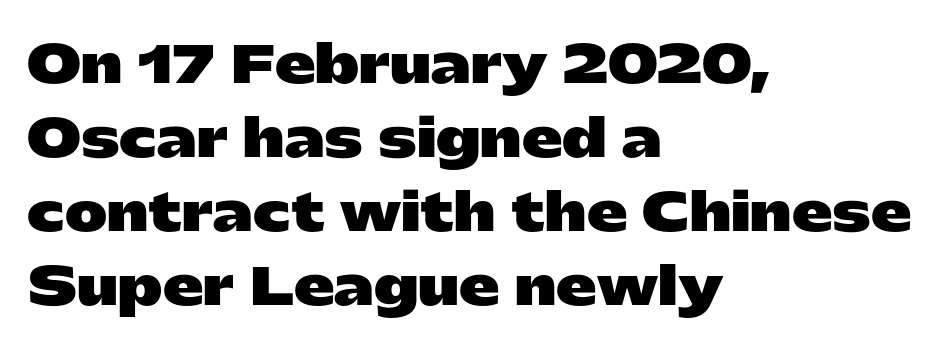
A sans-serif font was chosen for this passage. Just letters on the line, the space beneath them empty. The gaps between neighbouring characters are ordinary and unremarkable. Do the characters align in a grid? No, the font is proportional.
